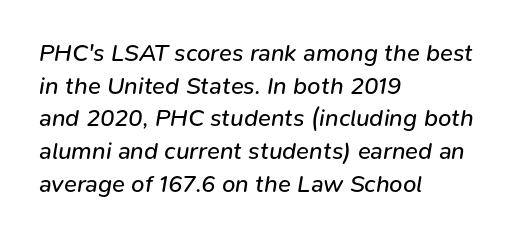
{"italic": "yes", "lean": "right", "slant_degrees": 9, "bold": "no", "underline": "no", "align": "left", "line_spacing": "normal", "line_spacing_ratio": 1.36, "letter_spacing": "normal", "letter_spacing_em": 0.0, "glyph_px": 24}
